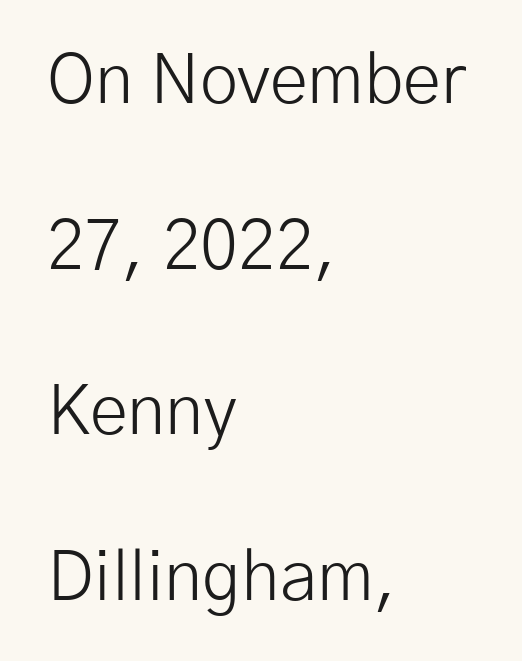
{"serif": "no", "italic": "no", "bold": "no", "weight": "light", "width": "normal", "stroke_contrast": "low", "x_height": "medium", "monospaced": "no", "underline": "no", "align": "left", "line_spacing": "loose", "line_spacing_ratio": 2.4, "letter_spacing": "normal", "letter_spacing_em": 0.0, "glyph_px": 69}
